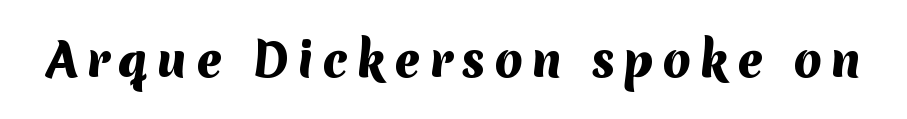
The face used here is proportionally spaced, like ordinary book or web type. This rendering employs a face without finishing strokes, i.e., a sans-serif. Every letter is thick-stroked: bold, no question. Descender tails drop into unmarked territory.
